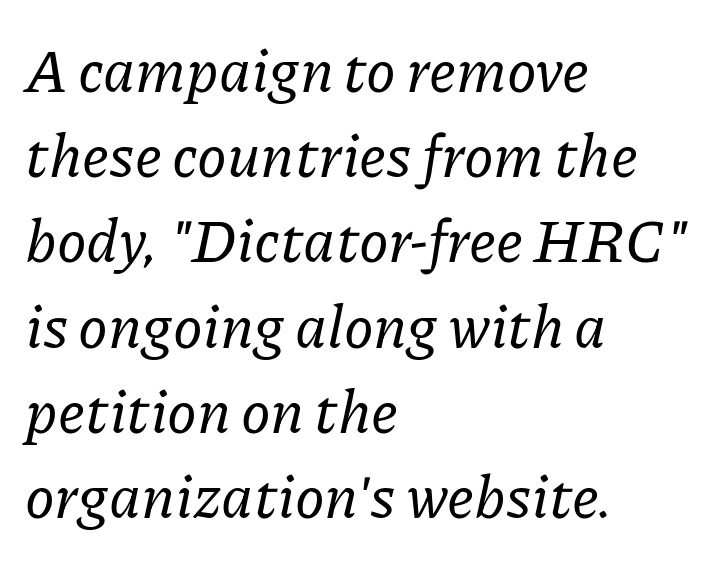
The typesetter chose a ragged-right arrangement here. Little horizontal feet cap the strokes, marking this as serif type. Students, note that the glyphs here touch the page at normal intervals. Descender tails drop into unmarked territory.
